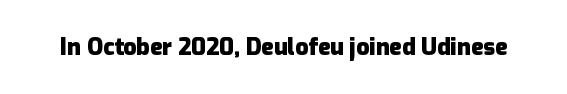
{"italic": "no", "bold": "yes", "underline": "no", "letter_spacing": "normal", "letter_spacing_em": 0.0, "glyph_px": 23}
